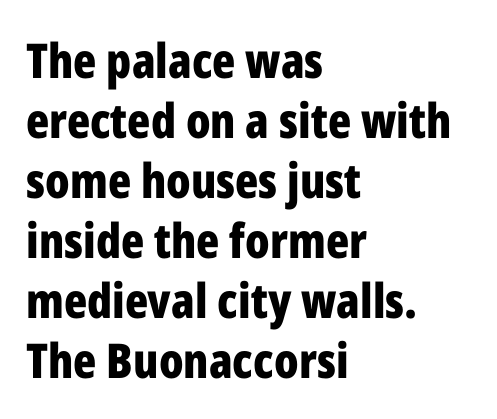
Q: Is the text bold? A: Yes.
Q: Is the text italic (slanted)? A: No, it is upright.
Q: Is the typeface a serif or a sans-serif typeface? A: Sans-serif.
Q: Is the text underlined? A: No.
Q: How is the paragraph aligned? A: Left-aligned.
Q: Is the spacing between letters normal or unusually wide? A: Normal.
Q: Is the spacing between lines tight, normal or loose? A: Normal.
Q: Width (condensed, normal, or wide)? A: Condensed.
Q: Stroke contrast? A: Low.
Q: x-height? A: Medium.
Q: Monospaced? A: No.
